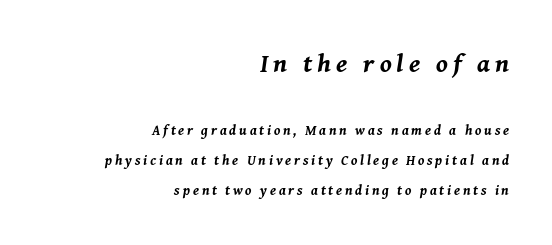
Q: Is the text bold? A: Yes.
Q: Is the text italic (slanted)? A: Yes, it leans right by about 8 degrees.
Q: Is the text underlined? A: No.
Q: How is the paragraph aligned? A: Right-aligned.
Q: Is the spacing between letters normal or unusually wide? A: Unusually wide.
Q: Is the spacing between lines tight, normal or loose? A: Loose.
Q: Which block of text is set in a larger size, the first (top) or the second (bottom)? A: The first (top) one.
